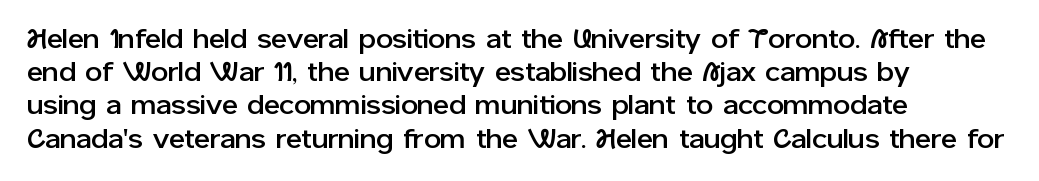
Q: Is the text italic (slanted)? A: No, it is upright.
Q: Is the text underlined? A: No.
Q: How is the paragraph aligned? A: Left-aligned.
Q: Is the spacing between letters normal or unusually wide? A: Normal.
